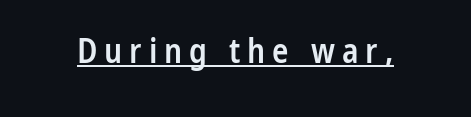
Q: Is the text bold? A: Semi-bold.
Q: Is the text italic (slanted)? A: No, it is upright.
Q: Is the typeface a serif or a sans-serif typeface? A: Sans-serif.
Q: Is the text underlined? A: Yes.
Q: Is the spacing between letters normal or unusually wide? A: Unusually wide.
Q: Width (condensed, normal, or wide)? A: Condensed.
Q: Stroke contrast? A: Low.
Q: x-height? A: Medium.
Q: Monospaced? A: No.
